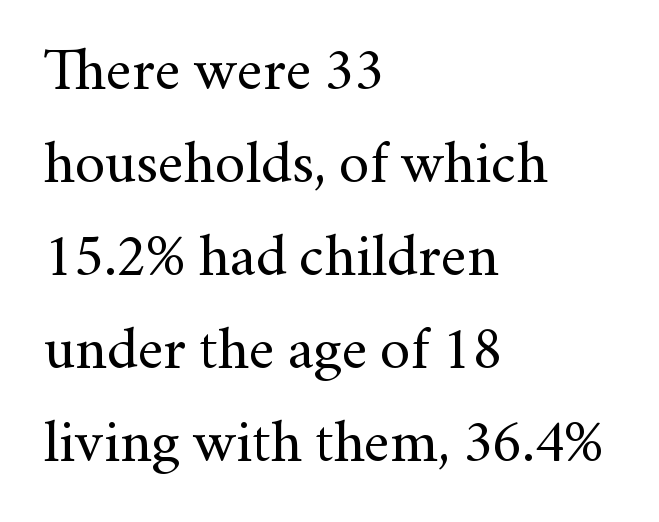
Unlike a clean sans, this face finishes its strokes with serifs. Weight: regular or lighter. What's the leading like? Ordinary, nothing unusual. The rendering keeps characters at their native spacing. Decoration check: the copy has no underline.
